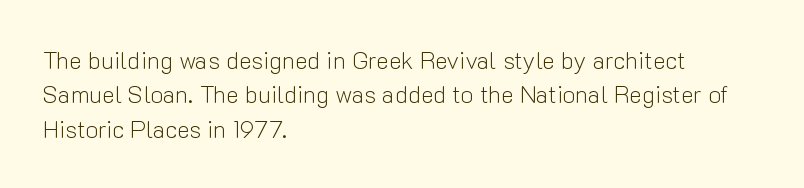
Q: Is the text bold? A: No.
Q: Is the text italic (slanted)? A: No, it is upright.
Q: Is the text underlined? A: No.
Q: How is the paragraph aligned? A: Left-aligned.
Q: Is the spacing between letters normal or unusually wide? A: Normal.
Q: Is the spacing between lines tight, normal or loose? A: Normal.
